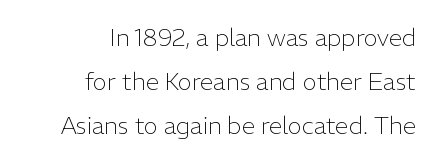
The image shows 24 px text type, upright; set right-aligned, line spacing 1.84x, normal letter spacing, not underlined.
